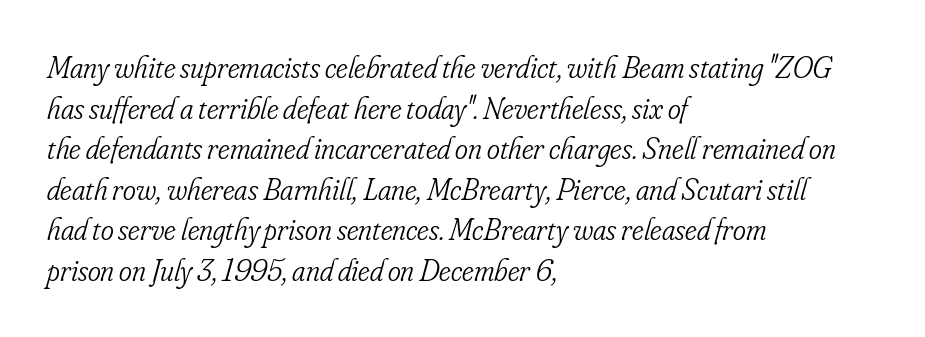
The image shows 31 px light, condensed serif type, italic (leaning right); set left-aligned, normal line spacing (1.31x), normal letter spacing, not underlined; low stroke contrast and a small x-height.
